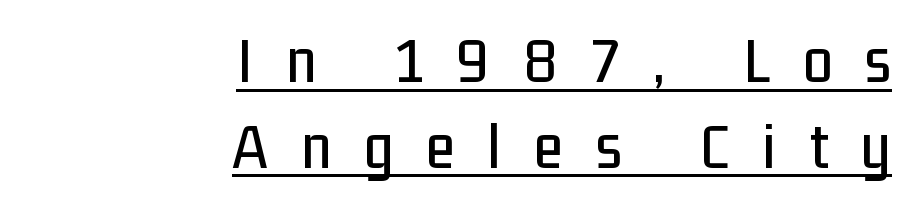
Proportional: the letters do not fall into vertical columns. Evenly set lines give the paragraph a standard silhouette. All the whitespace from short lines collects on the left. Observe the absence of serifs on each vertical stroke in this sample. The type sits square on the baseline with zero lean. Look at the tracking — it's clearly loosened, letters drifting apart.
